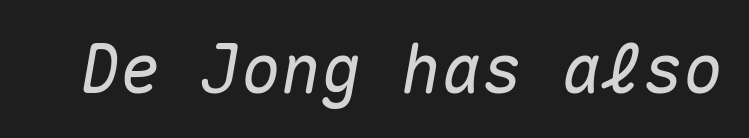
Letters rest on an invisible, unmarked baseline. Observe the ordinary spacing: letters are neighbours, not strangers. The rendering uses typewriter-style spacing with identical character cells. Observe the lean: these are italic letterforms.
